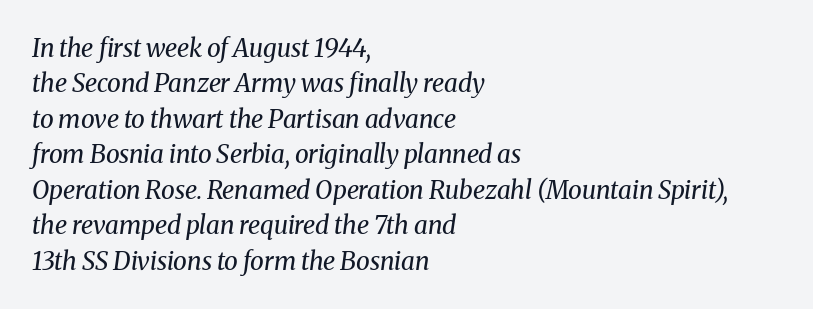
What stands out about the letter spacing? Nothing — it is the standard amount. Anything drawn beneath the words? Only blank space. Horizontal alignment here is leftward, the default for most running prose. Successive baselines arrive at the customary interval. The letters are slanted; this is an italic face. Stems and bowls with no extra thickness — not bold.
